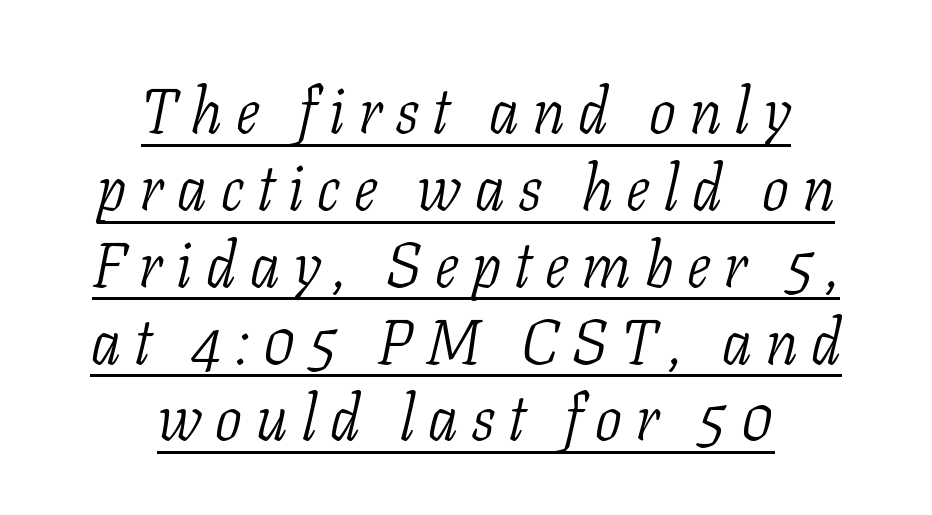
The image shows 63 px light, condensed serif type, italic (leaning right); set centered, line spacing 1.22x, unusually wide letter spacing (+0.22 em), underlined; low stroke contrast and a medium x-height.
